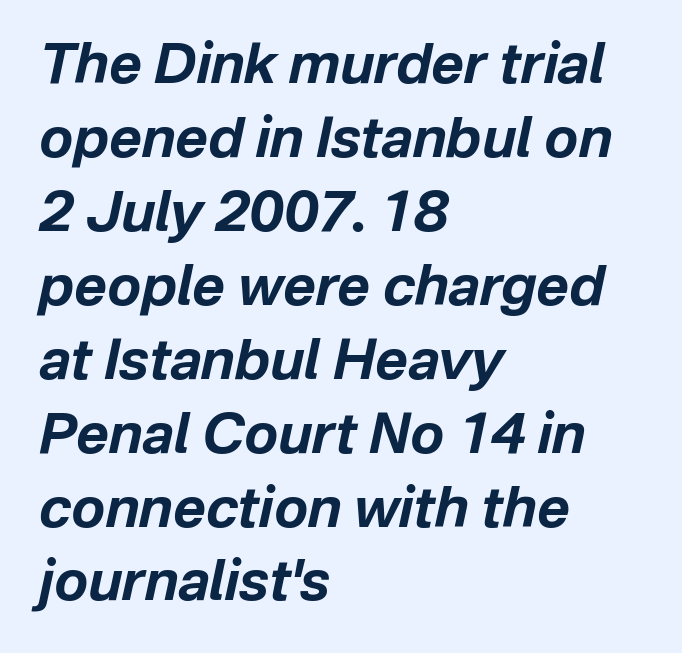
{"italic": "yes", "lean": "right", "slant_degrees": 12, "bold": "yes", "weight": "bold", "width": "normal", "stroke_contrast": "low", "x_height": "medium", "monospaced": "no", "underline": "no", "align": "left", "line_spacing": "normal", "line_spacing_ratio": 1.32, "letter_spacing": "normal", "letter_spacing_em": 0.0, "glyph_px": 56}
